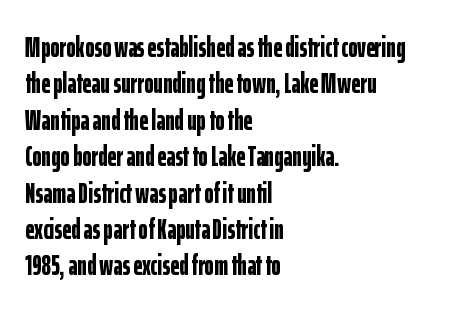
Q: Is the text bold? A: Yes.
Q: Is the text italic (slanted)? A: No, it is upright.
Q: Is the typeface a serif or a sans-serif typeface? A: Sans-serif.
Q: Is the text underlined? A: No.
Q: How is the paragraph aligned? A: Left-aligned.
Q: Is the spacing between letters normal or unusually wide? A: Normal.
Q: Is the spacing between lines tight, normal or loose? A: Normal.
Q: Width (condensed, normal, or wide)? A: Condensed.
Q: Stroke contrast? A: Low.
Q: x-height? A: Medium.
Q: Monospaced? A: No.
